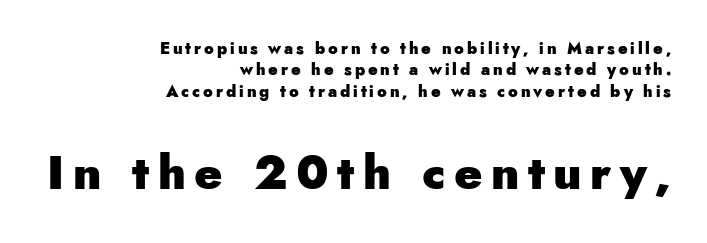
Q: Is the text bold? A: Yes.
Q: Is the text italic (slanted)? A: No, it is upright.
Q: Is the typeface a serif or a sans-serif typeface? A: Sans-serif.
Q: Is the text underlined? A: No.
Q: How is the paragraph aligned? A: Right-aligned.
Q: Is the spacing between lines tight, normal or loose? A: Normal.
Q: Which block of text is set in a larger size, the first (top) or the second (bottom)? A: The second (bottom) one.
Q: Width (condensed, normal, or wide)? A: Normal.
Q: Stroke contrast? A: Low.
Q: x-height? A: Small.
Q: Monospaced? A: No.
